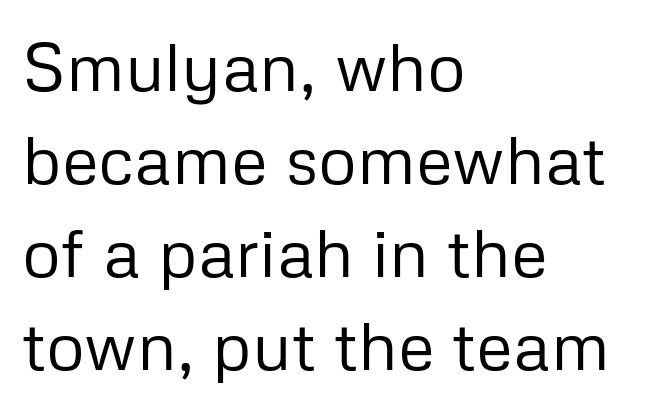
Proportional: the letters do not fall into vertical columns. How are the letters spaced? Ordinarily, with no added tracking. Baseline-to-baseline distance is the conventional proportion of letter height. The typography opts for an upright posture over an oblique one. Line starts are locked; line ends wander.
